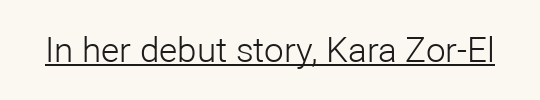
Q: Is the text bold? A: No.
Q: Is the text italic (slanted)? A: No, it is upright.
Q: Is the typeface a serif or a sans-serif typeface? A: Sans-serif.
Q: Is the text underlined? A: Yes.
Q: Is the spacing between letters normal or unusually wide? A: Normal.
Q: Width (condensed, normal, or wide)? A: Normal.
Q: Stroke contrast? A: Low.
Q: x-height? A: Medium.
Q: Monospaced? A: No.
